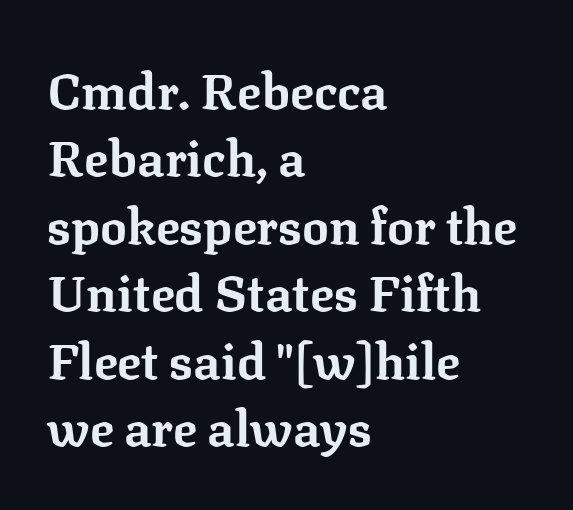
{"serif": "yes", "italic": "no", "bold": "yes", "weight": "bold", "width": "normal", "stroke_contrast": "low", "x_height": "medium", "monospaced": "no", "underline": "no", "align": "left", "line_spacing": "normal", "line_spacing_ratio": 1.35, "letter_spacing": "normal", "letter_spacing_em": 0.0, "glyph_px": 50}
